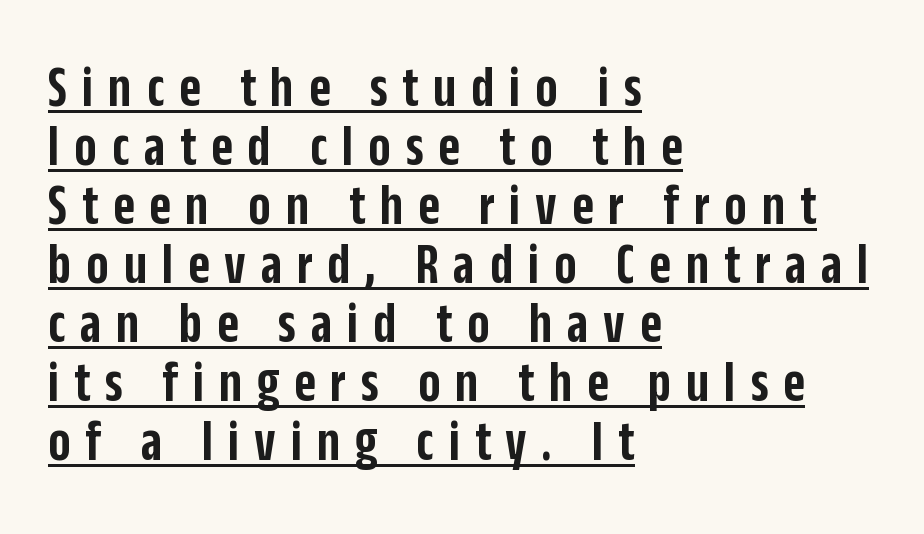
The image shows 59 px semibold, condensed sans-serif type, upright; set left-aligned, tight line spacing (1.0x), unusually wide letter spacing (+0.25 em), underlined; low stroke contrast and a large x-height.
